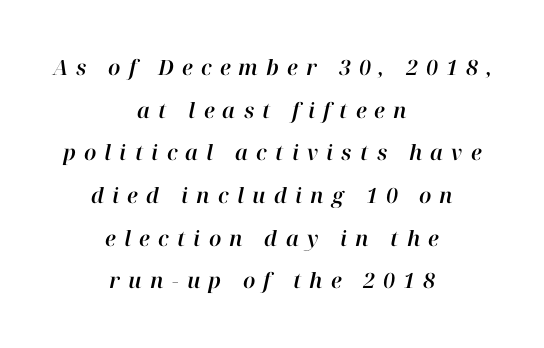
The rendering inserts visible extra space after every character. Which margin do the lines hug? Neither — every line sits in the middle. Check the space under the baseline: it is left empty. Italic? Definitely — the glyphs are oblique. What's the leading like? Stretched, with rows far apart.
